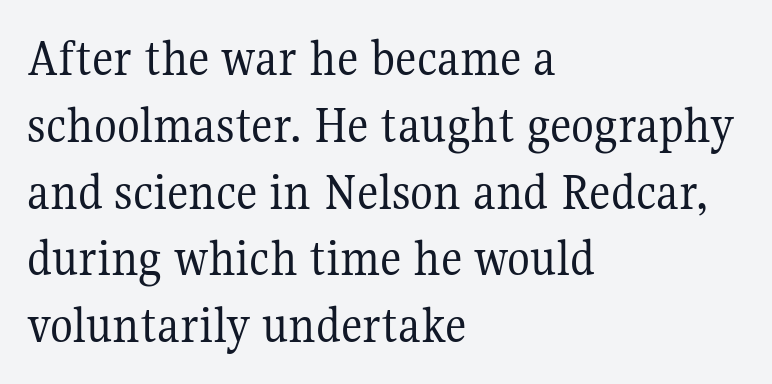
The glyphs are unaccompanied by any horizontal stroke below them. You could not count columns in this text — the font is proportionally spaced. The horizontal fit of the characters is conventional and even. This sample uses an upright cut, with every glyph sitting square on the baseline. Font category for this specimen: serif.
